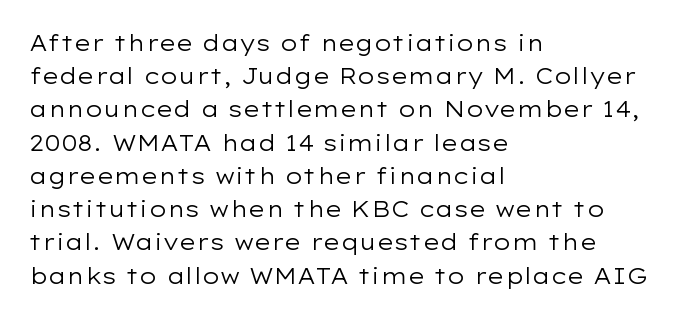
The image shows 22 px text type, upright; set left-aligned, normal line spacing (1.51x), normal letter spacing, not underlined.
